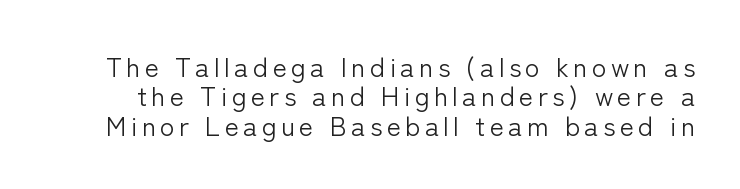
{"italic": "no", "bold": "no", "underline": "no", "line_spacing": "tight", "line_spacing_ratio": 1.09, "glyph_px": 27}
